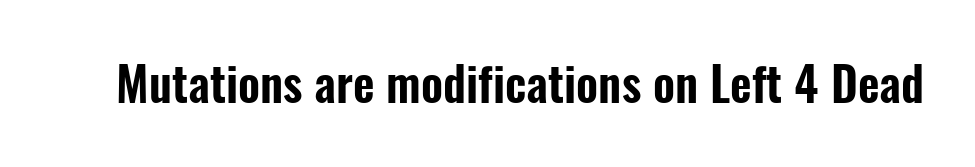
Q: Is the text italic (slanted)? A: No, it is upright.
Q: Is the typeface a serif or a sans-serif typeface? A: Sans-serif.
Q: Is the text underlined? A: No.
Q: Is the spacing between letters normal or unusually wide? A: Normal.
Q: Width (condensed, normal, or wide)? A: Condensed.
Q: Stroke contrast? A: Low.
Q: x-height? A: Medium.
Q: Monospaced? A: No.
